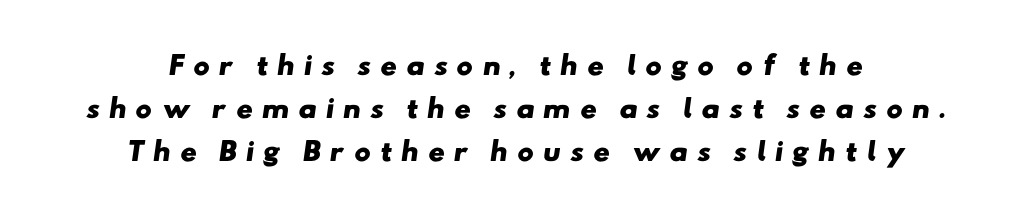
Q: Is the text bold? A: Yes.
Q: Is the text underlined? A: No.
Q: How is the paragraph aligned? A: Centered.
Q: Is the spacing between letters normal or unusually wide? A: Unusually wide.
